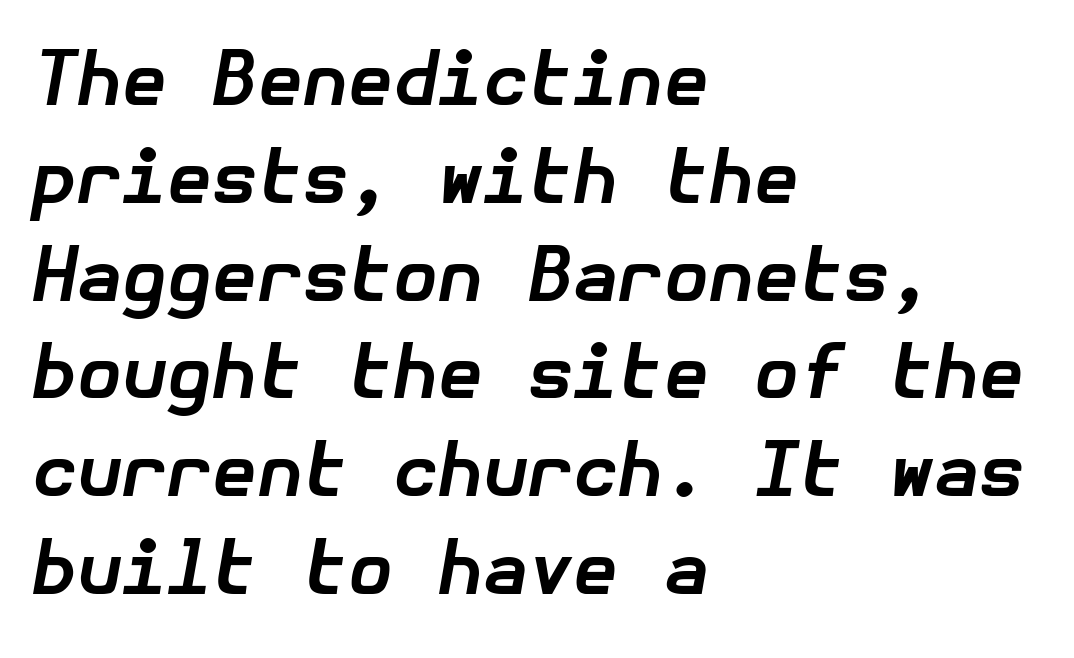
The image shows 73 px bold type, italic (leaning right); set left-aligned, normal line spacing (1.34x), normal letter spacing, not underlined; low stroke contrast and a medium x-height.
